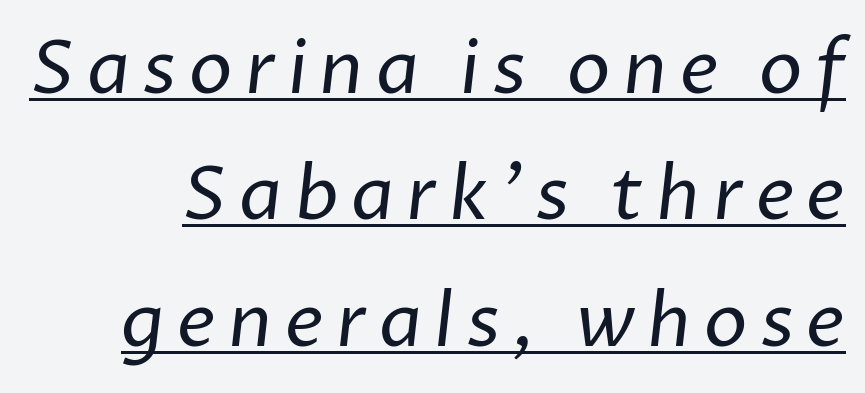
{"serif": "no", "bold": "no", "weight": "regular", "width": "normal", "stroke_contrast": "low", "x_height": "medium", "monospaced": "no", "underline": "yes", "line_spacing_ratio": 1.73, "glyph_px": 73}
